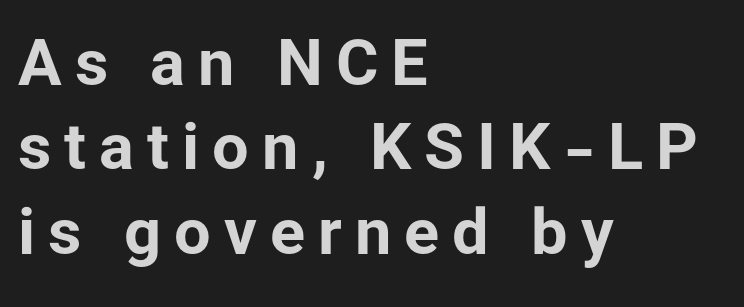
Q: Is the text bold? A: Yes.
Q: Is the text italic (slanted)? A: No, it is upright.
Q: Is the typeface a serif or a sans-serif typeface? A: Sans-serif.
Q: Is the text underlined? A: No.
Q: How is the paragraph aligned? A: Left-aligned.
Q: Is the spacing between letters normal or unusually wide? A: Unusually wide.
Q: Is the spacing between lines tight, normal or loose? A: Normal.
Q: Width (condensed, normal, or wide)? A: Normal.
Q: Stroke contrast? A: Low.
Q: x-height? A: Medium.
Q: Monospaced? A: No.
